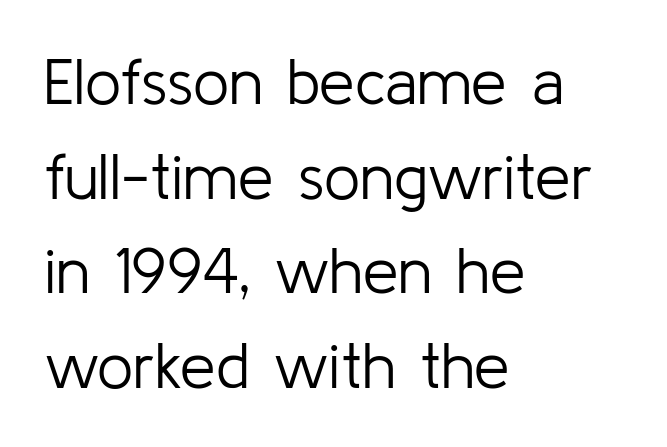
{"serif": "no", "italic": "no", "bold": "no", "weight": "light", "width": "normal", "stroke_contrast": "low", "x_height": "medium", "monospaced": "no", "underline": "no", "align": "left", "line_spacing": "normal", "line_spacing_ratio": 1.48, "letter_spacing": "normal", "letter_spacing_em": 0.0, "glyph_px": 64}
